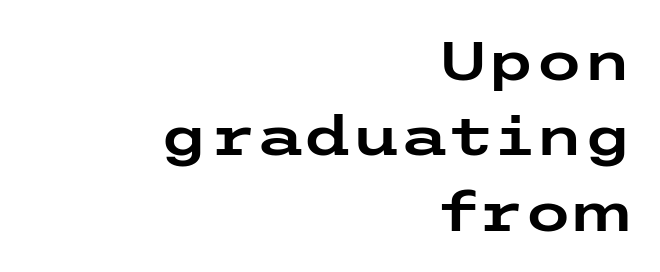
Q: Is the text italic (slanted)? A: No, it is upright.
Q: Is the typeface a serif or a sans-serif typeface? A: Sans-serif.
Q: Is the text underlined? A: No.
Q: How is the paragraph aligned? A: Right-aligned.
Q: Is the spacing between letters normal or unusually wide? A: Normal.
Q: Is the spacing between lines tight, normal or loose? A: Normal.
Q: Width (condensed, normal, or wide)? A: Wide.
Q: Stroke contrast? A: Low.
Q: x-height? A: Medium.
